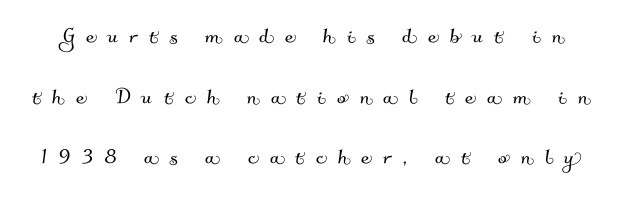
Q: Is the text underlined? A: No.
Q: Is the spacing between letters normal or unusually wide? A: Unusually wide.
Q: Is the spacing between lines tight, normal or loose? A: Loose.
